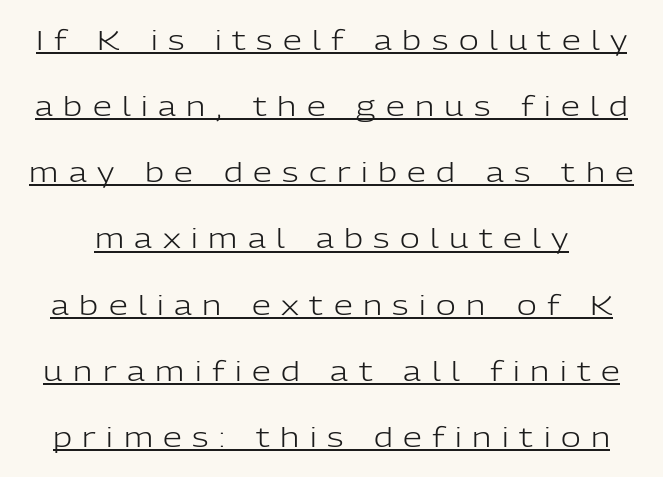
{"italic": "no", "bold": "no", "underline": "yes", "line_spacing": "loose", "line_spacing_ratio": 2.45, "letter_spacing": "wide", "letter_spacing_em": 0.39, "glyph_px": 27}
